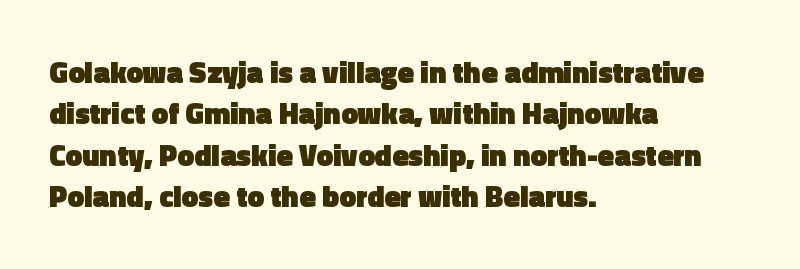
{"serif": "no", "italic": "no", "bold": "yes", "weight": "heavy", "width": "normal", "x_height": "medium", "monospaced": "no", "underline": "no", "align": "left", "line_spacing": "normal", "line_spacing_ratio": 1.38, "letter_spacing": "normal", "letter_spacing_em": 0.0, "glyph_px": 30}
